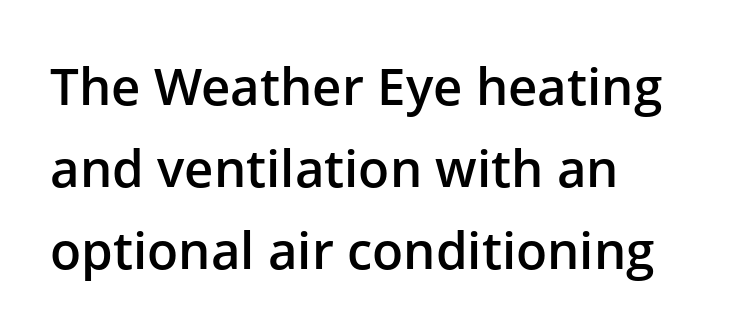
Nobody touched the tracking dial on this one. One glance says typical: line gaps are just what's usual. In CSS terms this would be text-align: left. The letters advance in unequal steps, a hallmark of proportional type. Stroke terminals: plain, sans-serif.
